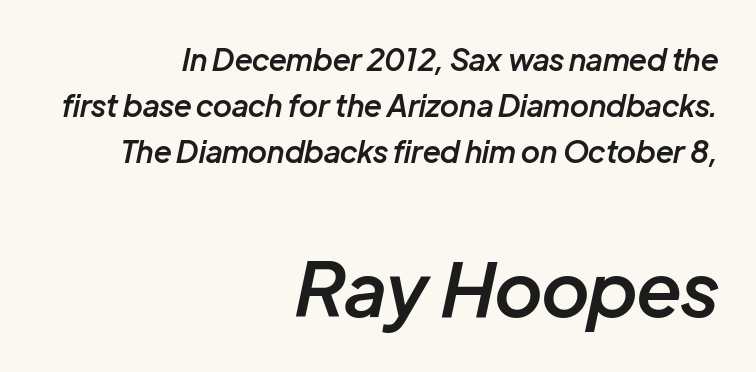
The image shows 75 px semibold type, italic (leaning right); set right-aligned, normal line spacing (1.53x), normal letter spacing, not underlined; the second (bottom) block is 2.5x larger; low stroke contrast and a medium x-height.
